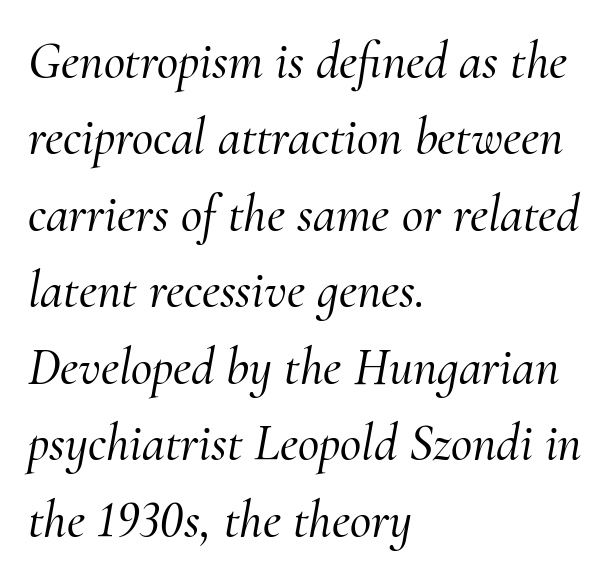
{"serif": "yes", "italic": "yes", "lean": "right", "slant_degrees": 10, "width": "normal", "stroke_contrast": "medium", "x_height": "small", "monospaced": "no", "underline": "no", "align": "left", "line_spacing": "normal", "line_spacing_ratio": 1.47, "letter_spacing": "normal", "letter_spacing_em": 0.0, "glyph_px": 52}
